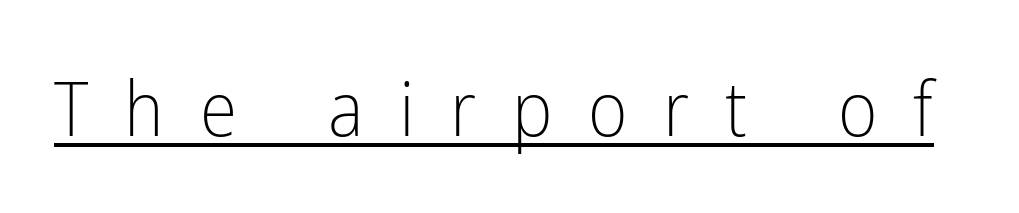
Beneath each row of characters lies a ruled line. The passage shown is not bold in any degree. Unlike a traditional serif, this face leaves its strokes unadorned. The rendering uses natural spacing where letterforms have individual widths. Someone cranked the tracking dial way up on this one.
